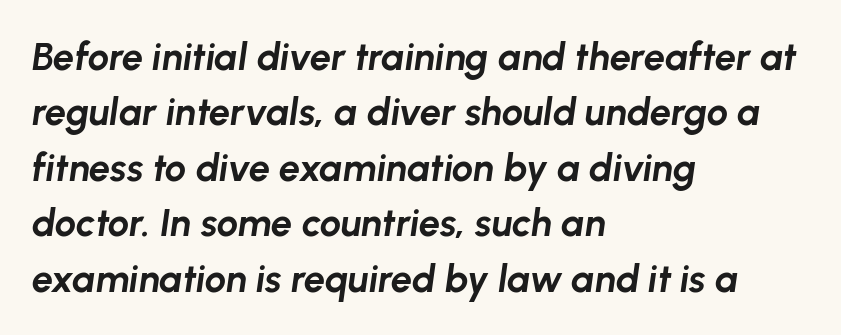
Line beginnings align vertically; line endings do not. The specimen reads as italic at a glance. How are the letters spaced? Ordinarily, with no added tracking. The passage shown is typed in a proportional face where columns would drift.
